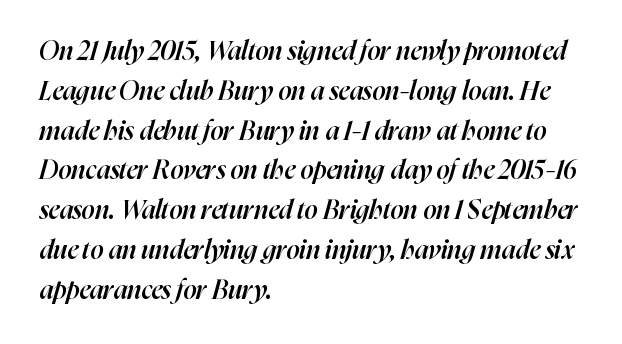
Does the copy run flush right? No — it runs flush left. Spacing between characters is what you'd get straight out of the box. This block has exactly the height ordinary leading produces. The characters look somewhat weighty, a semibold short of true bold. Underline: absent.
